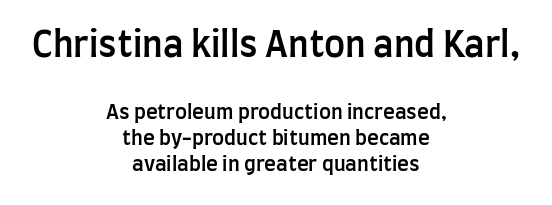
{"serif": "no", "italic": "no", "bold": "semi", "weight": "semibold", "width": "condensed", "stroke_contrast": "low", "x_height": "large", "monospaced": "no", "underline": "no", "align": "center", "line_spacing": "normal", "line_spacing_ratio": 1.31, "letter_spacing": "normal", "letter_spacing_em": 0.0, "larger_block": "first", "size_ratio": 1.75, "glyph_px": 35}
